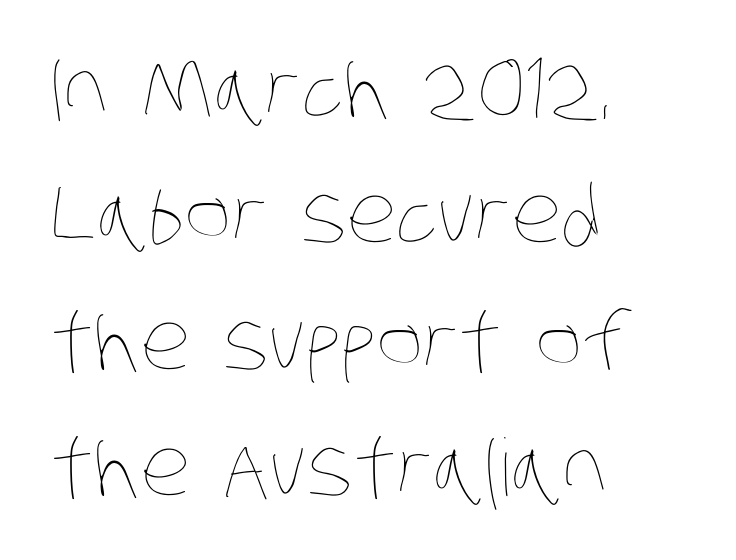
The image shows 79 px thin, condensed type; set left-aligned, normal line spacing (1.6x), normal letter spacing, not underlined; low stroke contrast and a large x-height.
